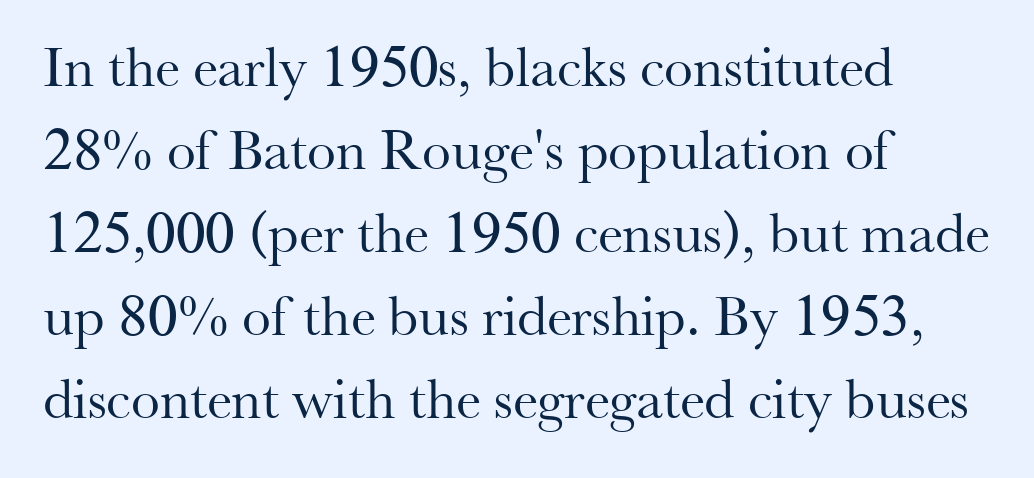
The image shows 58 px regular-weight serif type, upright; set left-aligned, normal line spacing (1.43x), normal letter spacing, not underlined; medium stroke contrast and a small x-height.
